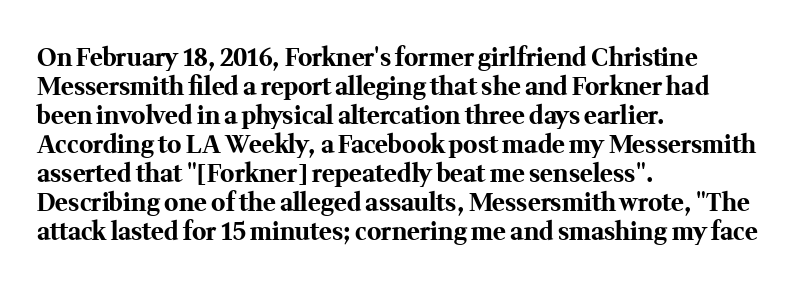
Bold? Absolutely — the strokes are thick and heavy. These lines are set flush left with a ragged right edge. Each row of text sits above clean, open space. There is no visible air inserted between adjacent glyphs. The type sits square on the baseline with zero lean.
